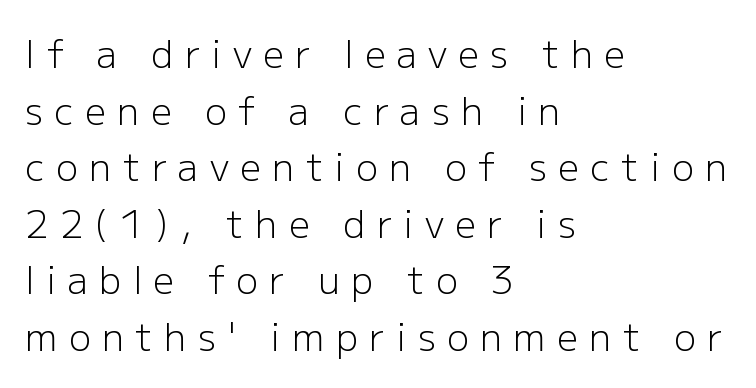
All the whitespace from short lines collects on the right. Words appear elongated and porous because spacing is wide. Each letter keeps its own natural width here, so spacing adapts to shape. These lines are composed in type without serifs. The strip under each line holds only bare page.
